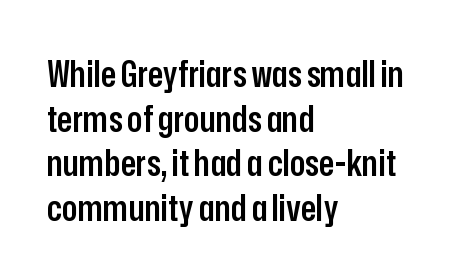
Bare-footed words on every line. Firm but not heavy-handed strokes: this text is semibold. The characters display no serif detailing; their extremities are plain. The face used here is proportionally spaced, like ordinary book or web type. This rendering uses left alignment, leaving the right contour irregular.
